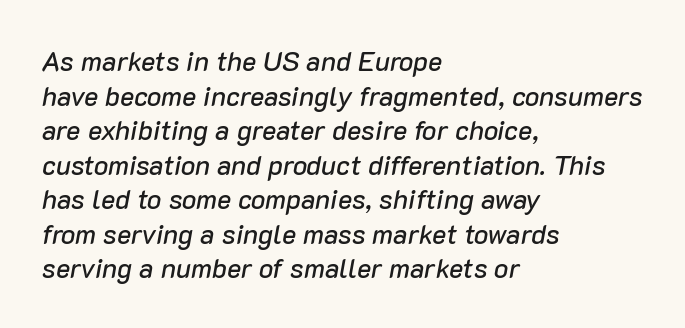
{"italic": "yes", "lean": "right", "slant_degrees": 10, "underline": "no", "align": "left", "line_spacing": "normal", "line_spacing_ratio": 1.28, "letter_spacing": "normal", "letter_spacing_em": 0.0, "glyph_px": 27}
